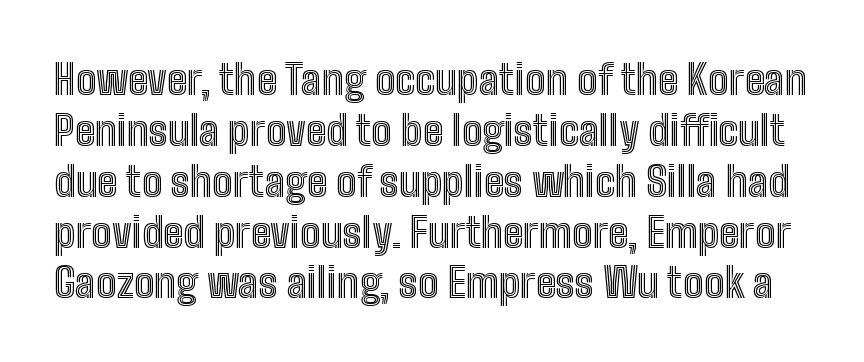
Q: Is the text italic (slanted)? A: No, it is upright.
Q: Is the text underlined? A: No.
Q: Is the spacing between letters normal or unusually wide? A: Normal.
Q: Width (condensed, normal, or wide)? A: Condensed.
Q: x-height? A: Medium.
Q: Monospaced? A: No.
